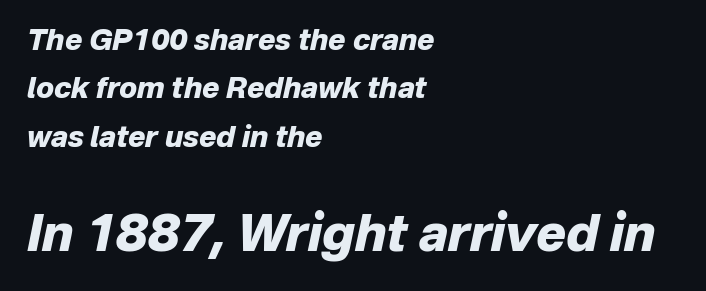
Q: Is the text bold? A: Yes.
Q: Is the text italic (slanted)? A: Yes, it leans right by about 12 degrees.
Q: Is the text underlined? A: No.
Q: How is the paragraph aligned? A: Left-aligned.
Q: Is the spacing between letters normal or unusually wide? A: Normal.
Q: Is the spacing between lines tight, normal or loose? A: Normal.
Q: Which block of text is set in a larger size, the first (top) or the second (bottom)? A: The second (bottom) one.
Q: Width (condensed, normal, or wide)? A: Normal.
Q: Stroke contrast? A: Low.
Q: x-height? A: Medium.
Q: Monospaced? A: No.
